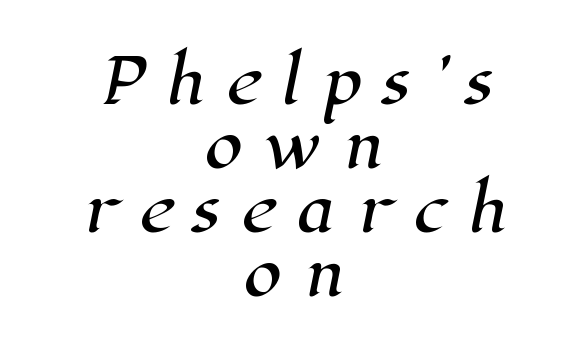
Line starts and ends both wander, symmetrically. The designer dialed line spacing down below the default. Spacing between characters has been opened up far beyond the box default. Character widths vary here, with narrow letters taking less room than wide ones.
